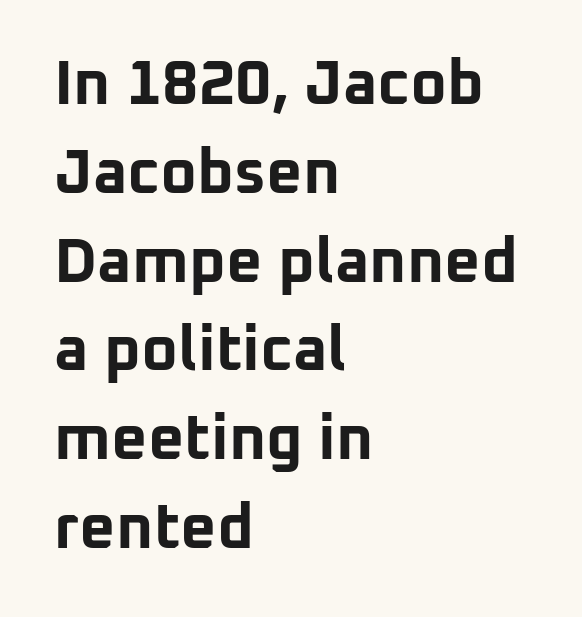
{"serif": "no", "italic": "no", "bold": "yes", "weight": "bold", "width": "normal", "stroke_contrast": "low", "x_height": "medium", "monospaced": "no", "underline": "no", "align": "left", "line_spacing": "normal", "line_spacing_ratio": 1.41, "letter_spacing": "normal", "letter_spacing_em": 0.0, "glyph_px": 63}
